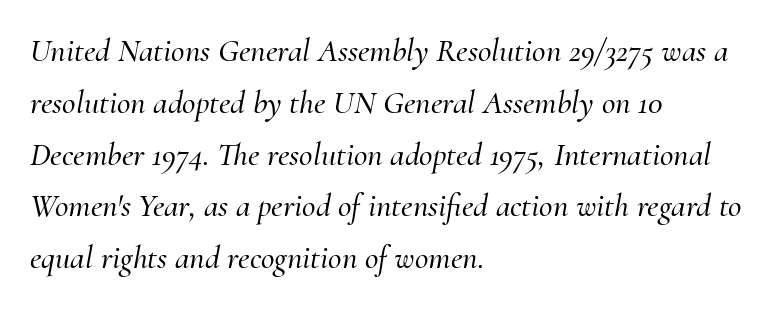
The type family on display is of the serif kind. The rendering uses natural spacing where letterforms have individual widths. The horizontal fit of the characters is conventional and even. The block of text has a typical density, with ordinary space between rows. The font's italic variant was chosen for this text. These lines stack with their left ends in a neat column.
